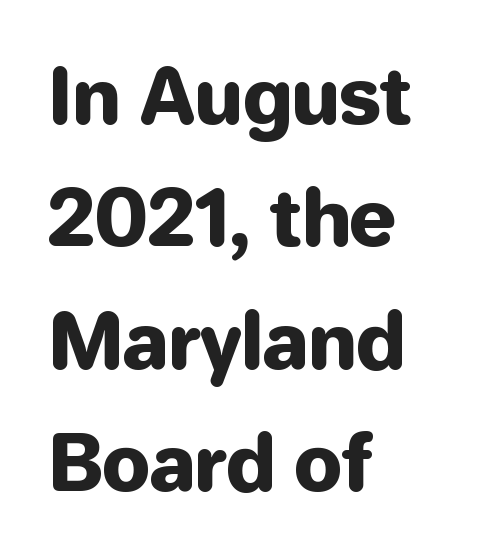
{"serif": "no", "italic": "no", "width": "normal", "stroke_contrast": "low", "x_height": "medium", "monospaced": "no", "underline": "no", "align": "left", "line_spacing": "normal", "line_spacing_ratio": 1.59, "letter_spacing": "normal", "letter_spacing_em": 0.0, "glyph_px": 77}
